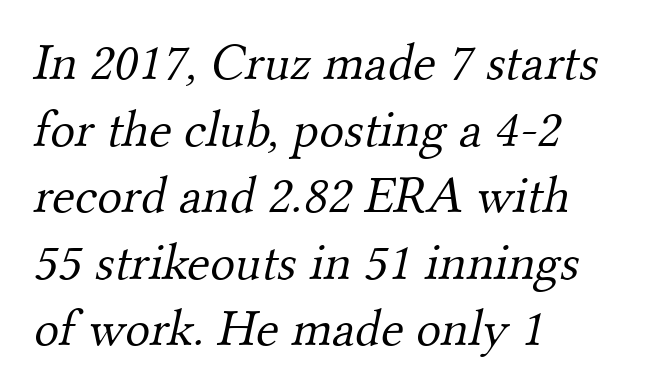
The lines sit at an ordinary, default distance from one another. Nothing unusual about the tracking: characters are spaced as the font intends. Looks like regular typesetting: each glyph gets only the width it needs. Decoration check: the copy has no underline.
